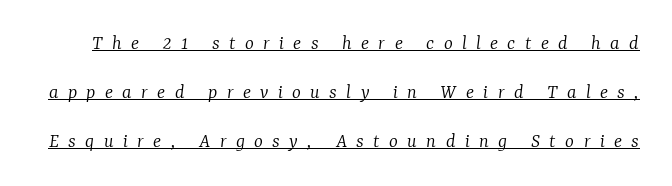
The image shows 21 px text type, italic (leaning right); set loose line spacing (2.33x), unusually wide letter spacing (+0.45 em), underlined.
